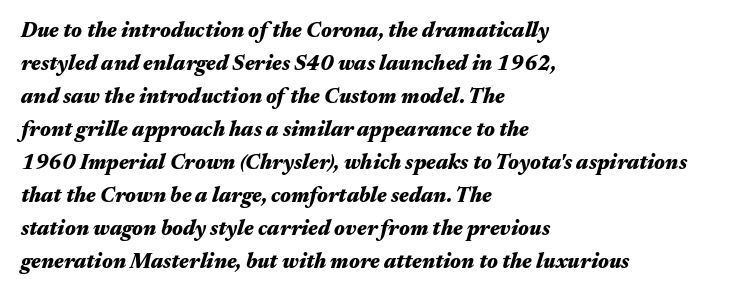
The image shows 21 px bold type, italic (leaning right); set left-aligned, normal line spacing (1.57x), normal letter spacing, not underlined.
